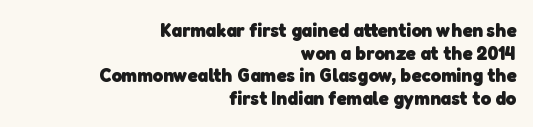
Q: Is the text bold? A: Yes.
Q: Is the text underlined? A: No.
Q: How is the paragraph aligned? A: Right-aligned.
Q: Is the spacing between letters normal or unusually wide? A: Normal.
Q: Is the spacing between lines tight, normal or loose? A: Tight.
